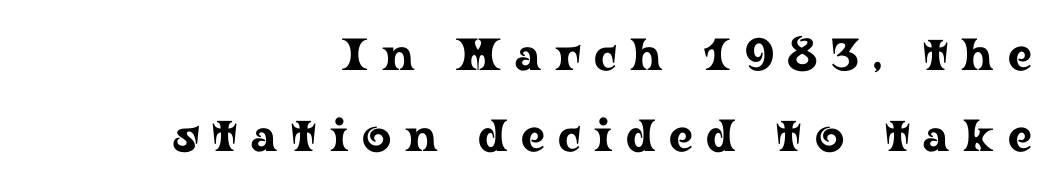
The image shows 45 px wide serif type, upright; set right-aligned, line spacing 1.81x, unusually wide letter spacing (+0.3 em), not underlined; low stroke contrast and a medium x-height.
